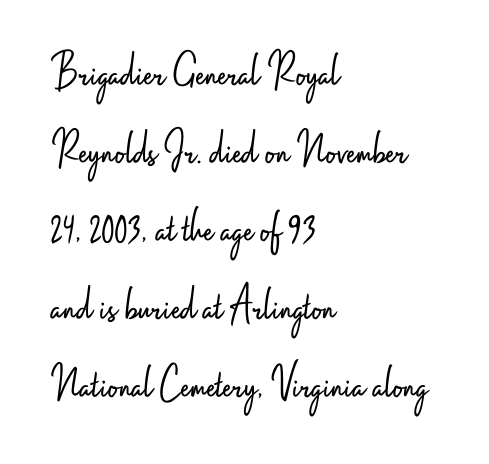
The image shows 49 px light, condensed sans-serif type; set left-aligned, normal line spacing (1.59x), normal letter spacing, not underlined; low stroke contrast and a small x-height.
